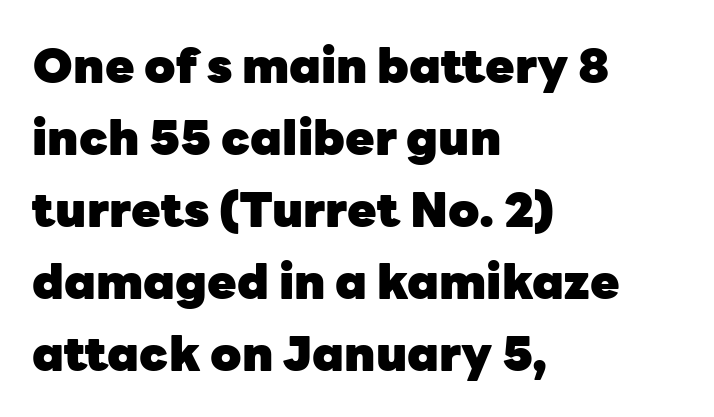
{"serif": "no", "italic": "no", "bold": "yes", "weight": "heavy", "width": "normal", "stroke_contrast": "low", "x_height": "medium", "monospaced": "no", "underline": "no", "align": "left", "line_spacing": "normal", "line_spacing_ratio": 1.5, "letter_spacing": "normal", "letter_spacing_em": 0.0, "glyph_px": 48}
